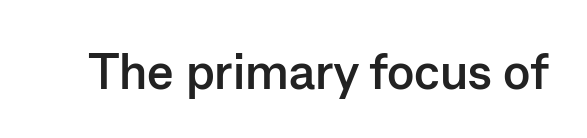
The image shows 50 px semibold sans-serif type, upright; set normal letter spacing, not underlined; low stroke contrast and a medium x-height.
